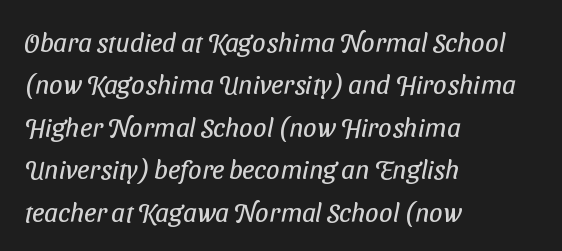
Teacher's note: observe the even left margin — that is flush-left alignment. Students, observe: this is what conventionally led text looks like. Check under the words: just untouched page. The font sits on the lighter half of the weight spectrum, regular included.
